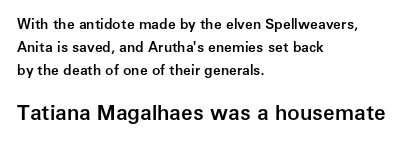
Q: Is the text bold? A: Semi-bold.
Q: Is the text italic (slanted)? A: No, it is upright.
Q: Is the text underlined? A: No.
Q: How is the paragraph aligned? A: Left-aligned.
Q: Is the spacing between letters normal or unusually wide? A: Normal.
Q: Is the spacing between lines tight, normal or loose? A: Normal.
Q: Which block of text is set in a larger size, the first (top) or the second (bottom)? A: The second (bottom) one.
